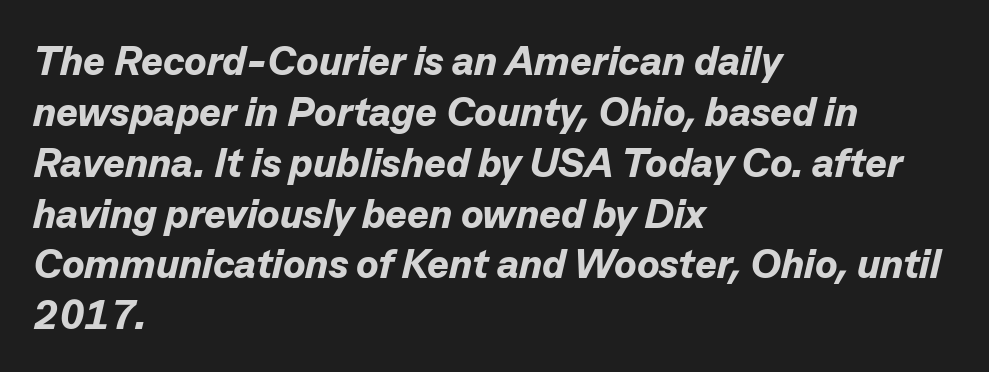
Nothing unusual about the tracking: characters are spaced as the font intends. The baseline area is clear. Proportional: the letters do not fall into vertical columns. The glyphs look as if they've been sheared to an angle. In terms of weight, the rendering is a true, heavy bold.
